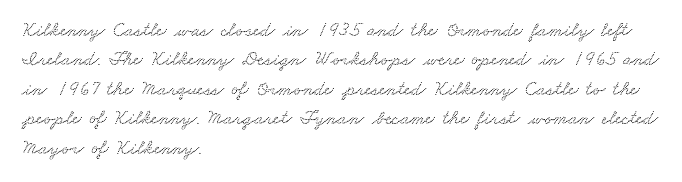
{"underline": "no", "align": "left", "line_spacing": "normal", "line_spacing_ratio": 1.47, "letter_spacing": "normal", "letter_spacing_em": 0.0, "glyph_px": 20}
